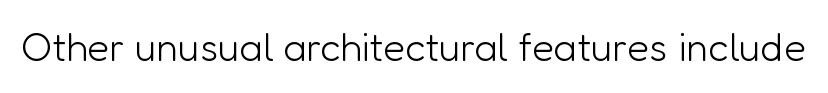
The image shows 40 px light sans-serif type, upright; set normal letter spacing, not underlined; low stroke contrast and a medium x-height.
